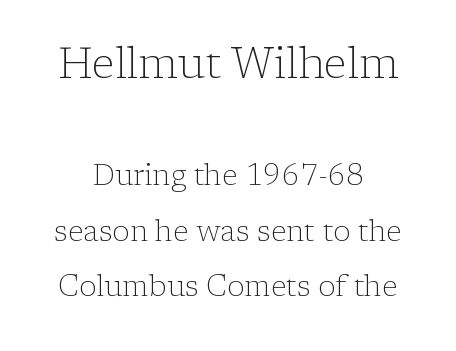
The letterforms sit shoulder to shoulder at normal distance. Unlike a clean sans, this face finishes its strokes with serifs. Ink coverage per letter is moderate at most. The space between consecutive lines is lavish. The axis of the letterforms is exactly vertical.
